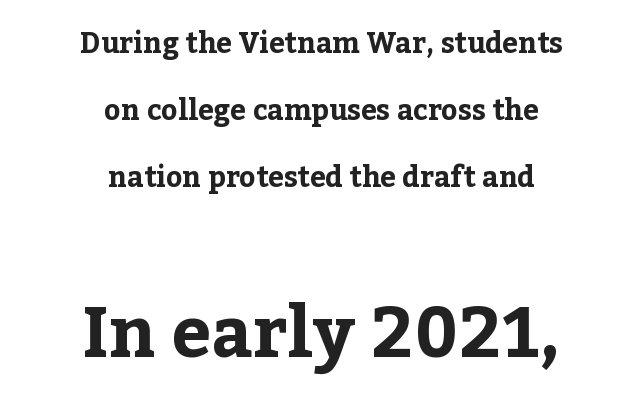
Nobody touched the tracking dial on this one. How heavy is the stroke? Heavy — this is a bold. Every stem runs plumb, perpendicular to the baseline. Serif or sans? Serif — the stroke terminals have little feet. Note: smaller setting up top, larger setting below.
